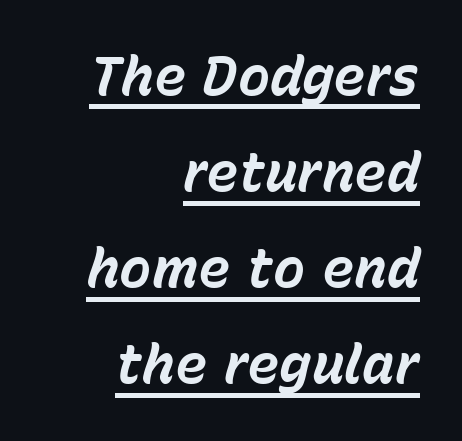
Spacing verdict: proportional, widths tailored to each character. Looking at the ascenders, they clearly lean. The rendering uses the underline text-decoration. Horizontal alignment here is rightward, an uncommon choice for prose. Observe the ordinary spacing: letters are neighbours, not strangers. The characters look thick and weighty, a clear bold.
